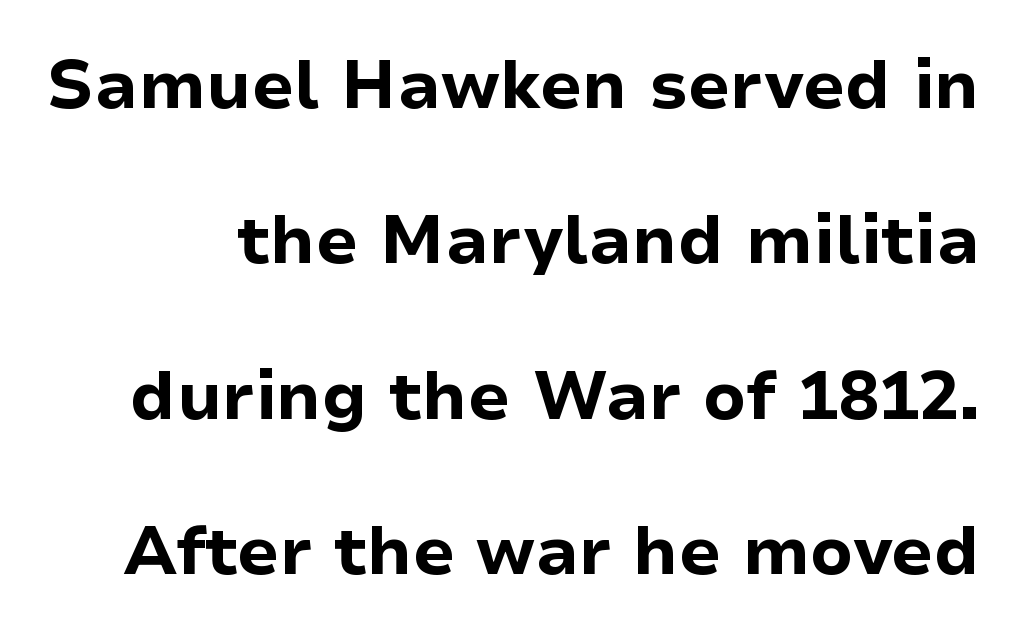
Looks like regular typesetting: each glyph gets only the width it needs. The glyphs are unaccompanied by any horizontal stroke below them. Ascenders rise straight up at ninety degrees. This rendering employs a face without finishing strokes, i.e., a sans-serif. The sample has been set heavy, in full bold. In terms of leading, this rendering errs on the spacious side.
